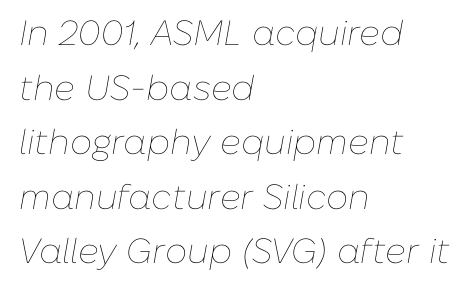
Q: Is the text bold? A: No.
Q: Is the text italic (slanted)? A: Yes, it leans right by about 10 degrees.
Q: Is the text underlined? A: No.
Q: How is the paragraph aligned? A: Left-aligned.
Q: Is the spacing between letters normal or unusually wide? A: Normal.
Q: Is the spacing between lines tight, normal or loose? A: Normal.
Q: Width (condensed, normal, or wide)? A: Normal.
Q: Stroke contrast? A: Low.
Q: x-height? A: Medium.
Q: Monospaced? A: No.
